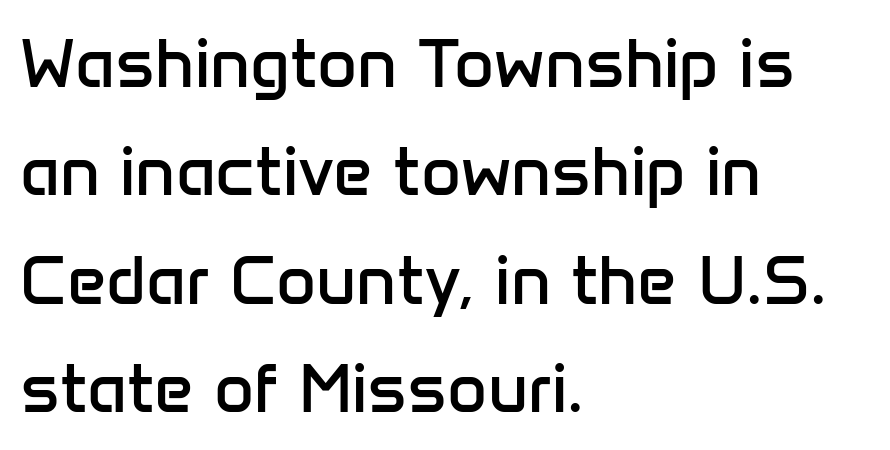
The foot of each line stays bare and open. Summary of vertical rhythm: regular, with standard interline spacing. The specimen reads as upright at a glance. One-word summary of the alignment: left.
